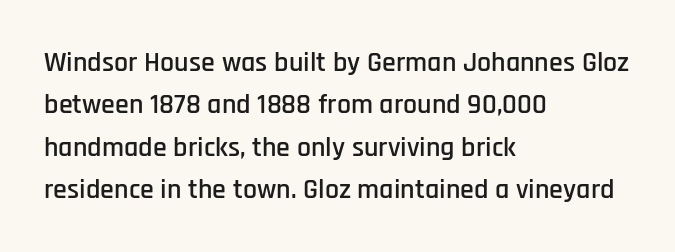
Q: Is the text italic (slanted)? A: No, it is upright.
Q: Is the typeface a serif or a sans-serif typeface? A: Sans-serif.
Q: Is the text underlined? A: No.
Q: How is the paragraph aligned? A: Left-aligned.
Q: Is the spacing between letters normal or unusually wide? A: Normal.
Q: Is the spacing between lines tight, normal or loose? A: Normal.
Q: Width (condensed, normal, or wide)? A: Condensed.
Q: Stroke contrast? A: Low.
Q: x-height? A: Large.
Q: Monospaced? A: No.
